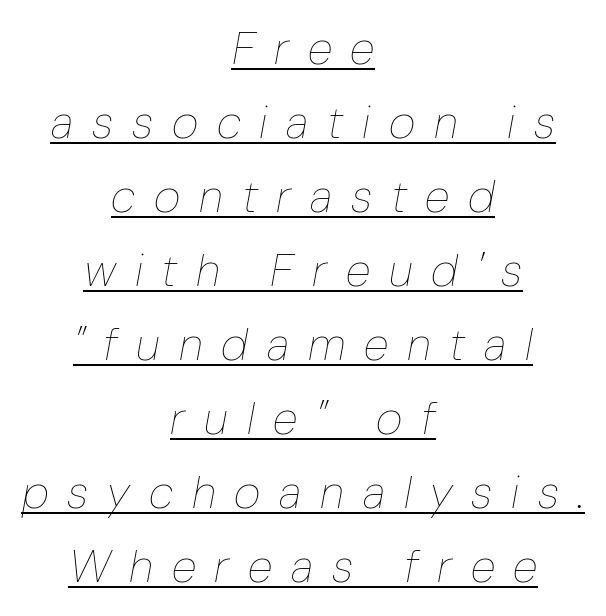
Q: Is the text bold? A: No.
Q: Is the text italic (slanted)? A: Yes, it leans right by about 10 degrees.
Q: Is the text underlined? A: Yes.
Q: How is the paragraph aligned? A: Centered.
Q: Is the spacing between letters normal or unusually wide? A: Unusually wide.
Q: Is the spacing between lines tight, normal or loose? A: Normal.
Q: Width (condensed, normal, or wide)? A: Condensed.
Q: Stroke contrast? A: Low.
Q: x-height? A: Medium.
Q: Monospaced? A: No.
